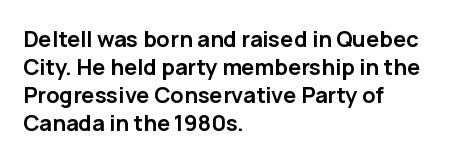
Q: Is the text bold? A: Yes.
Q: Is the text italic (slanted)? A: No, it is upright.
Q: Is the text underlined? A: No.
Q: How is the paragraph aligned? A: Left-aligned.
Q: Is the spacing between letters normal or unusually wide? A: Normal.
Q: Is the spacing between lines tight, normal or loose? A: Normal.
